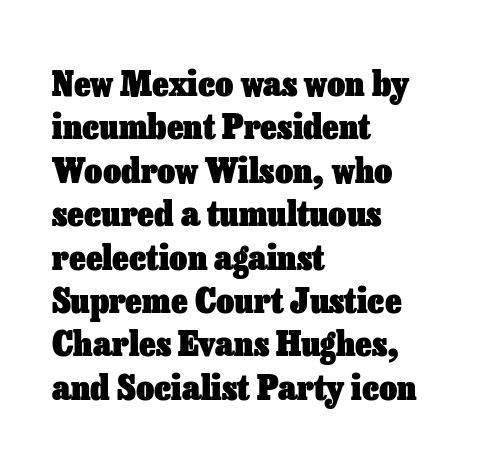
Notice how the stems are strictly vertical — no italics here. Each glyph is drawn with heavy, bold strokes. Each line starts at the same left margin while the right side varies. Do the characters align in a grid? No, the font is proportional.
